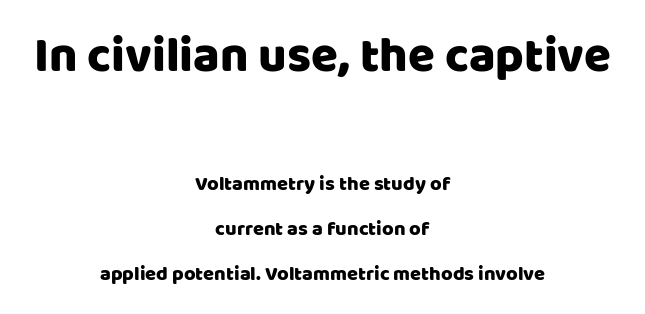
Q: Is the text italic (slanted)? A: No, it is upright.
Q: Is the typeface a serif or a sans-serif typeface? A: Sans-serif.
Q: Is the text underlined? A: No.
Q: How is the paragraph aligned? A: Centered.
Q: Is the spacing between letters normal or unusually wide? A: Normal.
Q: Is the spacing between lines tight, normal or loose? A: Loose.
Q: Which block of text is set in a larger size, the first (top) or the second (bottom)? A: The first (top) one.
Q: Width (condensed, normal, or wide)? A: Normal.
Q: Stroke contrast? A: Low.
Q: x-height? A: Large.
Q: Monospaced? A: No.
